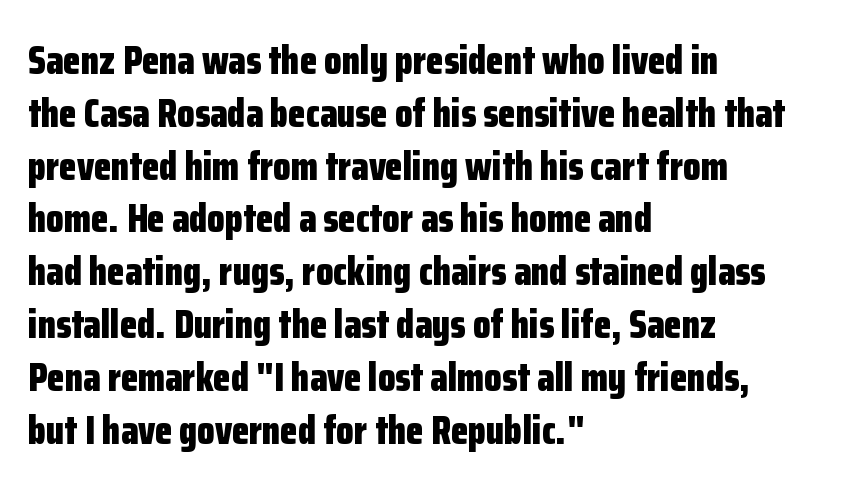
Horizontal alignment here is leftward, the default for most running prose. Check under the words: just untouched page. Default kerning and tracking; the words read as compact shapes. The letters carry no serifs — their stems end cleanly without finishing strokes. A typesetter would call this proportional, since set widths differ per character. Leading: standard.
